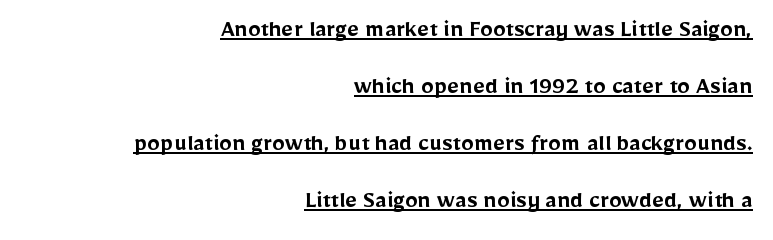
Q: Is the text bold? A: Semi-bold.
Q: Is the text italic (slanted)? A: No, it is upright.
Q: Is the text underlined? A: Yes.
Q: How is the paragraph aligned? A: Right-aligned.
Q: Is the spacing between letters normal or unusually wide? A: Normal.
Q: Is the spacing between lines tight, normal or loose? A: Loose.
